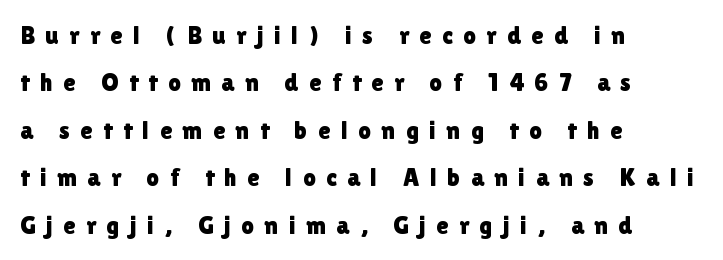
The image shows 25 px text type, upright; set left-aligned, loose line spacing (1.9x), unusually wide letter spacing (+0.42 em), not underlined.
